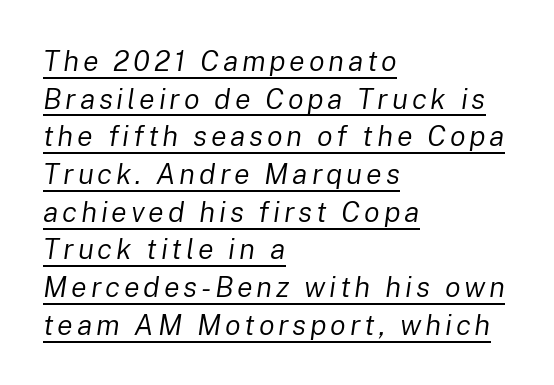
The image shows 29 px regular-weight type, italic (leaning right); set left-aligned, normal line spacing (1.3x), underlined; low stroke contrast and a medium x-height.
